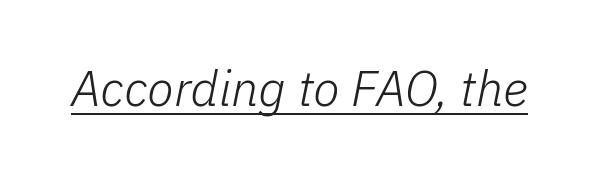
The image shows 49 px light type, italic (leaning right); set normal letter spacing, underlined; low stroke contrast and a medium x-height.
